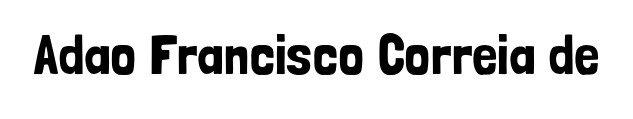
Q: Is the text italic (slanted)? A: No, it is upright.
Q: Is the typeface a serif or a sans-serif typeface? A: Sans-serif.
Q: Is the text underlined? A: No.
Q: Is the spacing between letters normal or unusually wide? A: Normal.
Q: Width (condensed, normal, or wide)? A: Condensed.
Q: Stroke contrast? A: Low.
Q: x-height? A: Medium.
Q: Monospaced? A: No.
